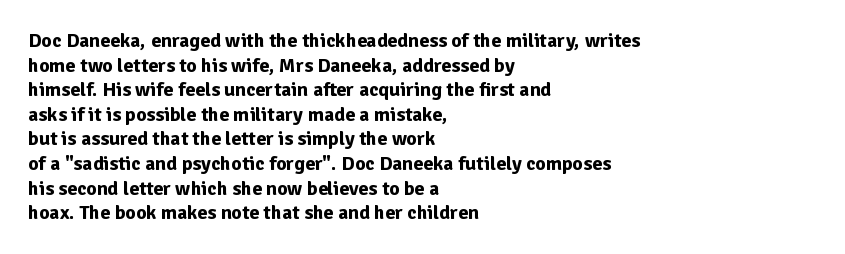
{"italic": "no", "bold": "yes", "underline": "no", "align": "left", "line_spacing_ratio": 1.23, "letter_spacing": "normal", "letter_spacing_em": 0.0, "glyph_px": 20}
